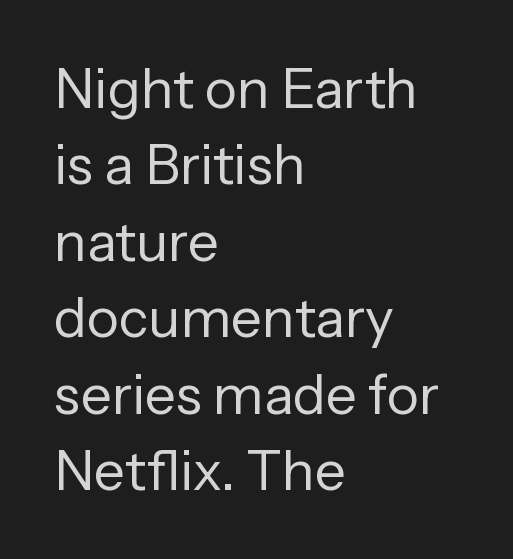
Q: Is the text bold? A: No.
Q: Is the text italic (slanted)? A: No, it is upright.
Q: Is the typeface a serif or a sans-serif typeface? A: Sans-serif.
Q: Is the text underlined? A: No.
Q: How is the paragraph aligned? A: Left-aligned.
Q: Is the spacing between letters normal or unusually wide? A: Normal.
Q: Is the spacing between lines tight, normal or loose? A: Normal.
Q: Width (condensed, normal, or wide)? A: Normal.
Q: Stroke contrast? A: Low.
Q: x-height? A: Medium.
Q: Monospaced? A: No.
